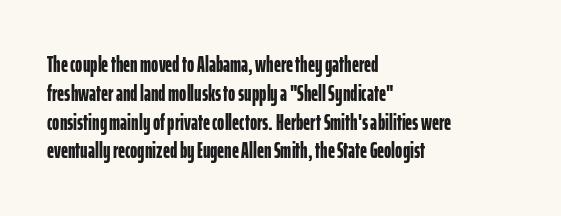
Q: Is the text bold? A: Yes.
Q: Is the text italic (slanted)? A: No, it is upright.
Q: Is the text underlined? A: No.
Q: How is the paragraph aligned? A: Left-aligned.
Q: Is the spacing between letters normal or unusually wide? A: Normal.
Q: Is the spacing between lines tight, normal or loose? A: Normal.
